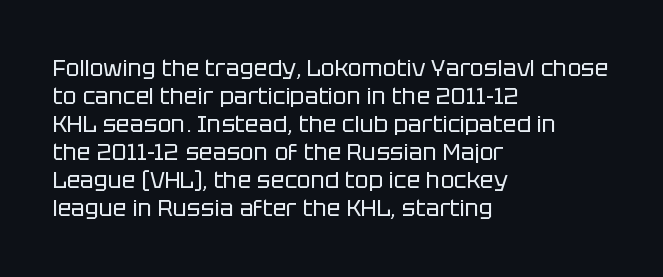
Every stem runs plumb, perpendicular to the baseline. Layout note: lines flush left. Decoration check: the copy has no underline. Short note: letters normally spaced.
